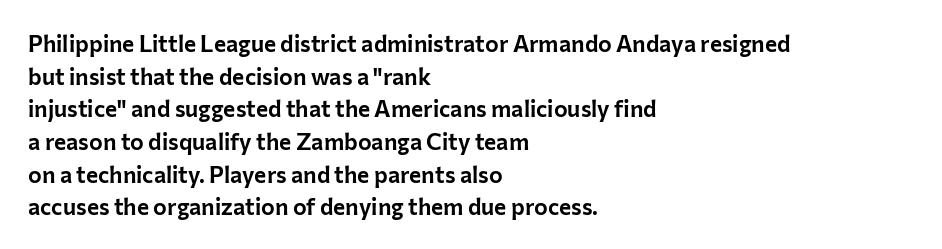
All the whitespace from short lines collects on the right. Standard letterfit; no display-style spreading of the glyphs. The area under the type is left untouched. Characters remain perfectly vertical along every line. If you measured baseline to baseline, you'd find a middling distance.
